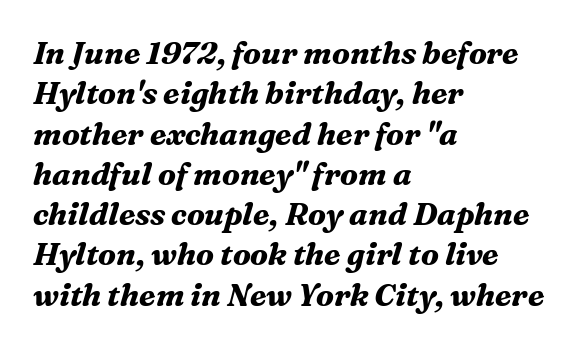
Q: Is the text bold? A: Yes.
Q: Is the text italic (slanted)? A: Yes, it leans right by about 16 degrees.
Q: Is the typeface a serif or a sans-serif typeface? A: Serif.
Q: Is the text underlined? A: No.
Q: How is the paragraph aligned? A: Left-aligned.
Q: Is the spacing between letters normal or unusually wide? A: Normal.
Q: Is the spacing between lines tight, normal or loose? A: Normal.
Q: Width (condensed, normal, or wide)? A: Normal.
Q: Stroke contrast? A: Medium.
Q: x-height? A: Medium.
Q: Monospaced? A: No.
